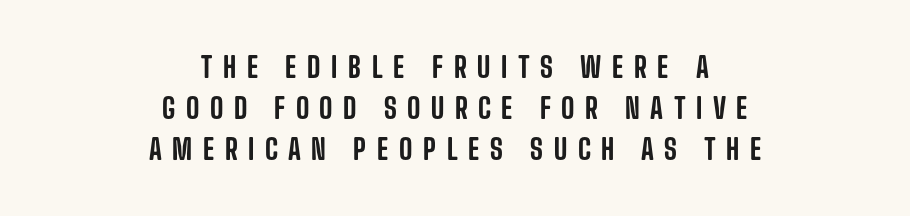
The image shows 29 px condensed sans-serif type, upright; set centered, normal line spacing (1.41x), unusually wide letter spacing (+0.36 em), not underlined; low stroke contrast and a large x-height.
